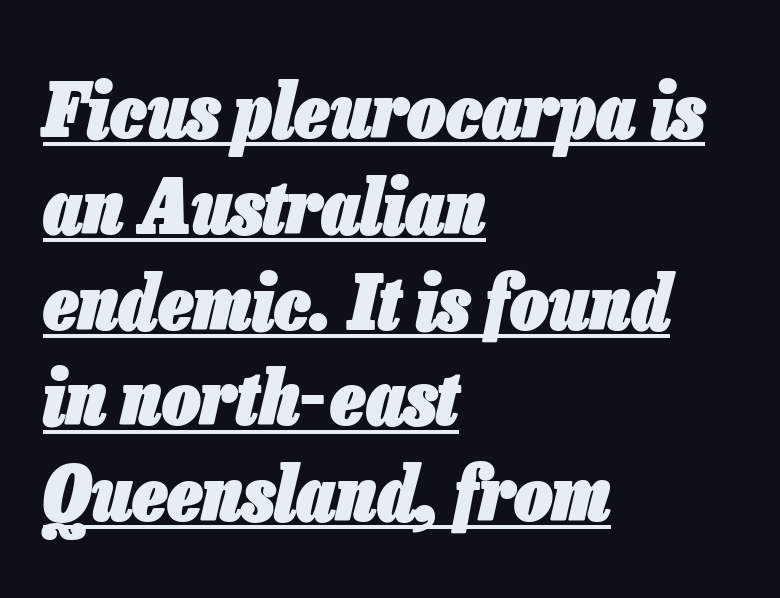
{"italic": "yes", "lean": "right", "slant_degrees": 13, "bold": "yes", "weight": "heavy", "width": "condensed", "stroke_contrast": "low", "x_height": "medium", "monospaced": "no", "underline": "yes", "align": "left", "line_spacing": "normal", "line_spacing_ratio": 1.26, "letter_spacing": "normal", "letter_spacing_em": 0.0, "glyph_px": 76}
